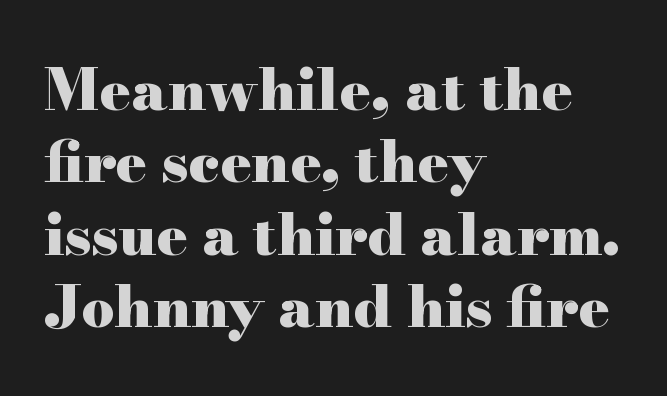
{"serif": "yes", "italic": "no", "bold": "yes", "weight": "heavy", "width": "wide", "stroke_contrast": "high", "x_height": "small", "monospaced": "no", "underline": "no", "align": "left", "line_spacing": "normal", "line_spacing_ratio": 1.25, "letter_spacing": "normal", "letter_spacing_em": 0.0, "glyph_px": 58}
